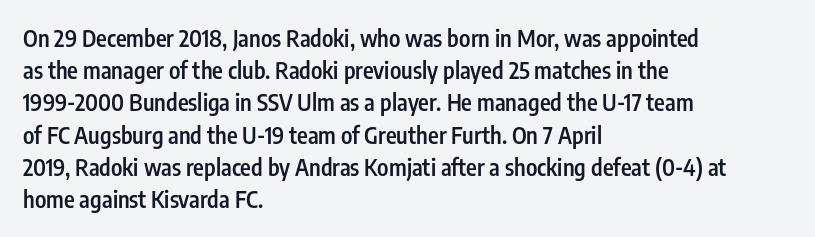
The foot of each line stays bare and open. Evenly set lines give the paragraph a standard silhouette. Left-aligned paragraph, ragged on the right. Does the lettering tilt? It doesn't — this is upright. The line texture is even and compact thanks to regular tracking.
